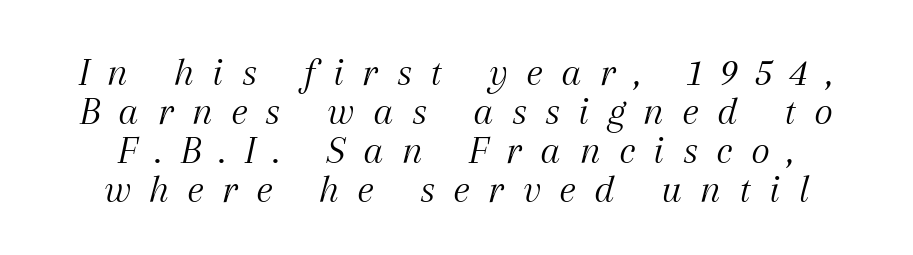
The image shows 41 px light serif type, italic (leaning right); set tight line spacing (0.95x), unusually wide letter spacing (+0.43 em), not underlined; medium stroke contrast and a medium x-height.
